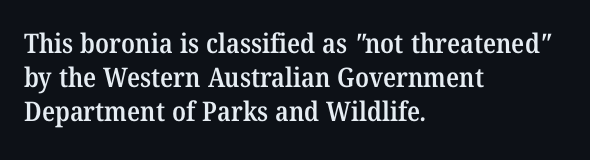
The image shows 27 px text type; set left-aligned, normal line spacing (1.26x), normal letter spacing, not underlined.
